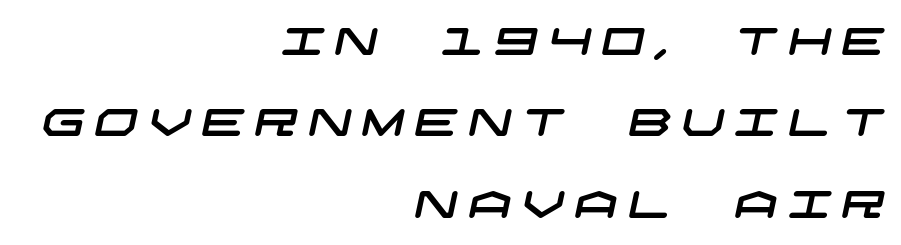
{"serif": "no", "width": "wide", "stroke_contrast": "low", "x_height": "large", "underline": "no", "align": "right", "line_spacing": "loose", "line_spacing_ratio": 2.14, "letter_spacing": "wide", "letter_spacing_em": 0.27, "glyph_px": 38}
